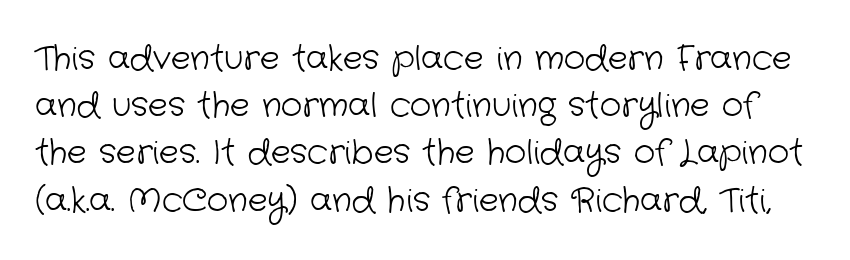
{"serif": "no", "bold": "no", "weight": "light", "width": "normal", "stroke_contrast": "low", "x_height": "medium", "monospaced": "no", "underline": "no", "line_spacing": "normal", "line_spacing_ratio": 1.43, "letter_spacing": "normal", "letter_spacing_em": 0.0, "glyph_px": 33}
